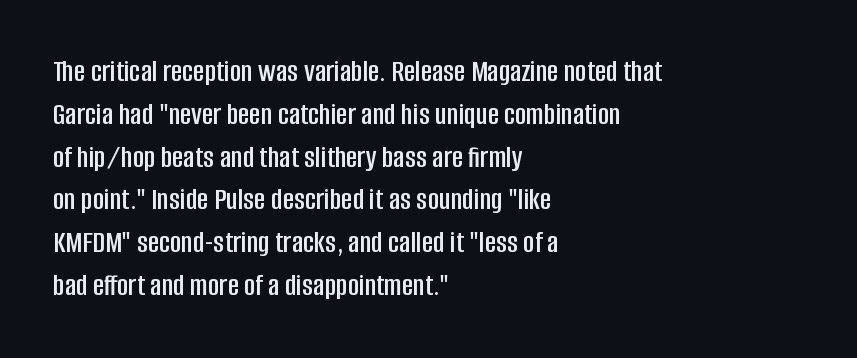
{"serif": "no", "italic": "no", "width": "condensed", "stroke_contrast": "low", "x_height": "large", "monospaced": "no", "underline": "no", "align": "left", "line_spacing": "normal", "line_spacing_ratio": 1.38, "letter_spacing": "normal", "letter_spacing_em": 0.0, "glyph_px": 31}
